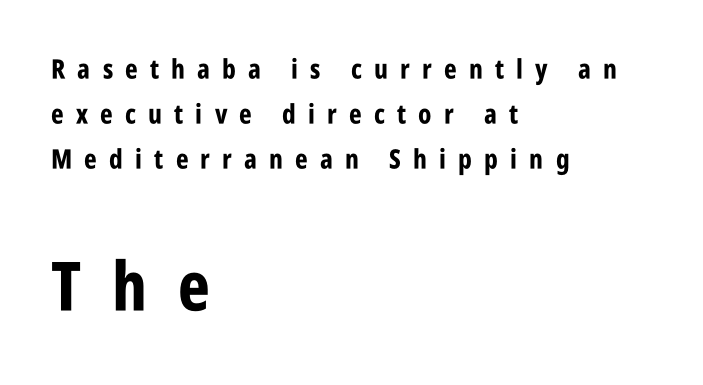
Q: Is the text bold? A: Yes.
Q: Is the text italic (slanted)? A: No, it is upright.
Q: Is the typeface a serif or a sans-serif typeface? A: Sans-serif.
Q: Is the text underlined? A: No.
Q: How is the paragraph aligned? A: Left-aligned.
Q: Is the spacing between letters normal or unusually wide? A: Unusually wide.
Q: Is the spacing between lines tight, normal or loose? A: Normal.
Q: Which block of text is set in a larger size, the first (top) or the second (bottom)? A: The second (bottom) one.
Q: Width (condensed, normal, or wide)? A: Condensed.
Q: Stroke contrast? A: Low.
Q: x-height? A: Large.
Q: Monospaced? A: No.
